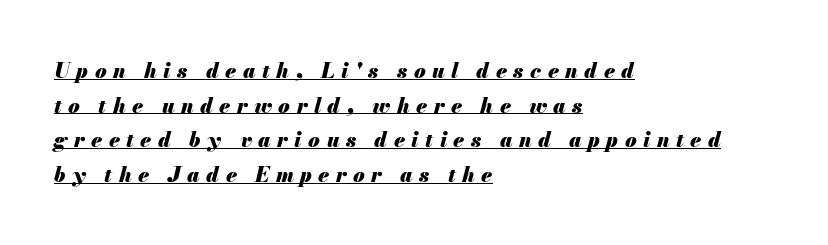
The image shows 21 px bold type, italic (leaning right); set left-aligned, normal line spacing (1.65x), unusually wide letter spacing (+0.31 em), underlined.
